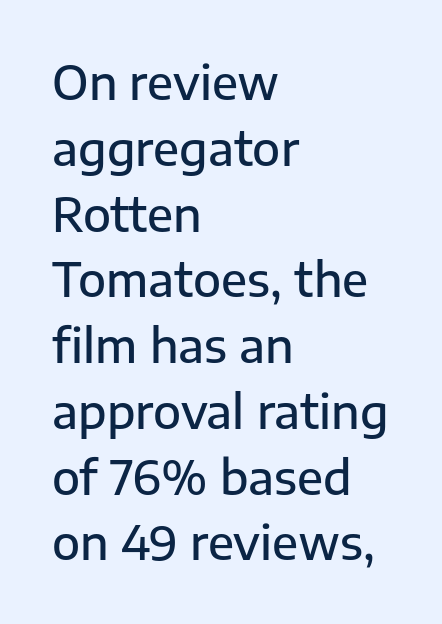
{"serif": "no", "italic": "no", "bold": "semi", "weight": "semibold", "width": "normal", "stroke_contrast": "low", "x_height": "medium", "monospaced": "no", "underline": "no", "align": "left", "line_spacing": "normal", "line_spacing_ratio": 1.43, "letter_spacing": "normal", "letter_spacing_em": 0.0, "glyph_px": 46}
